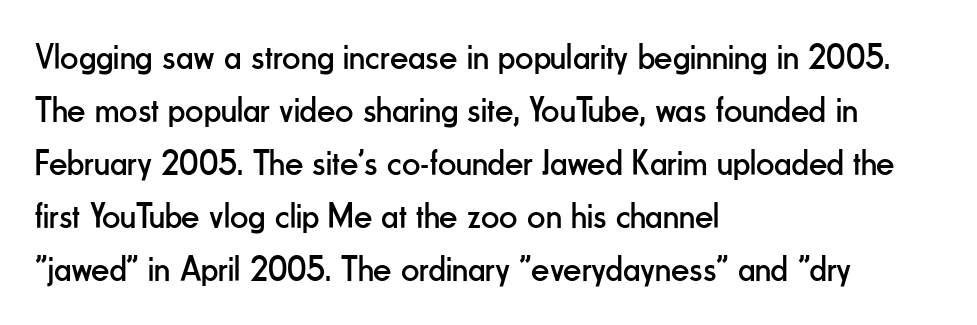
Q: Is the text bold? A: No.
Q: Is the text italic (slanted)? A: No, it is upright.
Q: Is the typeface a serif or a sans-serif typeface? A: Sans-serif.
Q: Is the text underlined? A: No.
Q: How is the paragraph aligned? A: Left-aligned.
Q: Is the spacing between letters normal or unusually wide? A: Normal.
Q: Is the spacing between lines tight, normal or loose? A: Normal.
Q: Width (condensed, normal, or wide)? A: Condensed.
Q: Stroke contrast? A: Low.
Q: x-height? A: Small.
Q: Monospaced? A: No.
